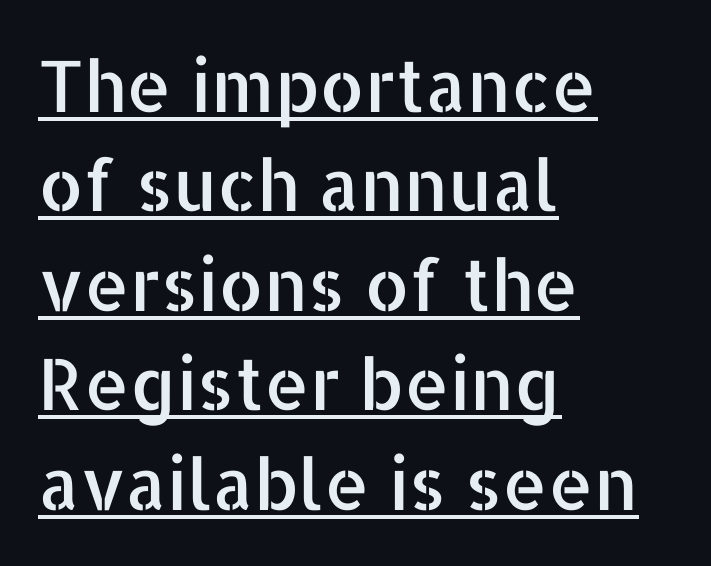
Q: Is the text italic (slanted)? A: No, it is upright.
Q: Is the typeface a serif or a sans-serif typeface? A: Sans-serif.
Q: Is the text underlined? A: Yes.
Q: How is the paragraph aligned? A: Left-aligned.
Q: Is the spacing between letters normal or unusually wide? A: Normal.
Q: Is the spacing between lines tight, normal or loose? A: Normal.
Q: Width (condensed, normal, or wide)? A: Normal.
Q: Stroke contrast? A: Low.
Q: x-height? A: Medium.
Q: Monospaced? A: No.
